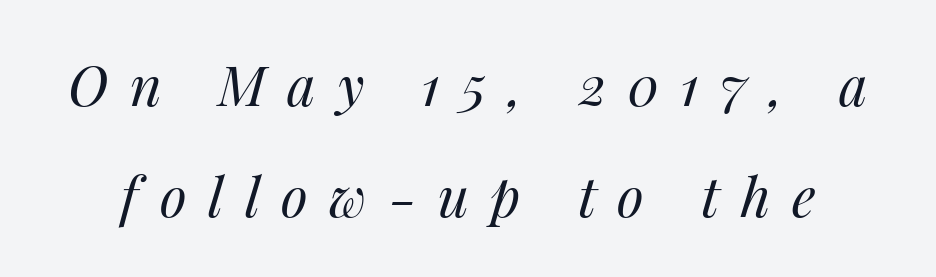
Glance below the letters and you will spot only blank space. Each new line begins a long way beneath the previous one. The letters advance in unequal steps, a hallmark of proportional type. Each word looks stretched out because of the extra space between its letters. The passage shown leans; its letterforms are oblique. No heavy texture on the line: the type isn't bold.
